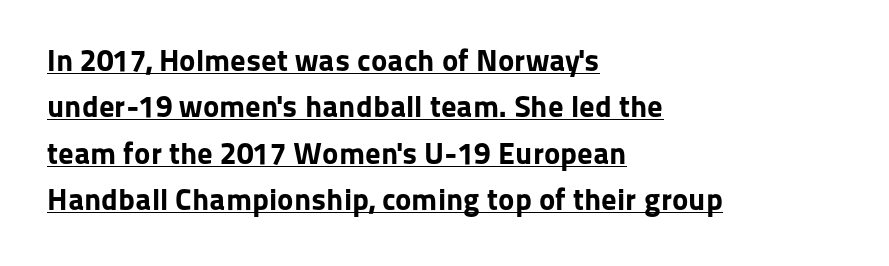
Q: Is the text bold? A: Yes.
Q: Is the text italic (slanted)? A: No, it is upright.
Q: Is the typeface a serif or a sans-serif typeface? A: Sans-serif.
Q: Is the text underlined? A: Yes.
Q: How is the paragraph aligned? A: Left-aligned.
Q: Is the spacing between letters normal or unusually wide? A: Normal.
Q: Is the spacing between lines tight, normal or loose? A: Normal.
Q: Width (condensed, normal, or wide)? A: Normal.
Q: Stroke contrast? A: Low.
Q: x-height? A: Medium.
Q: Monospaced? A: No.
